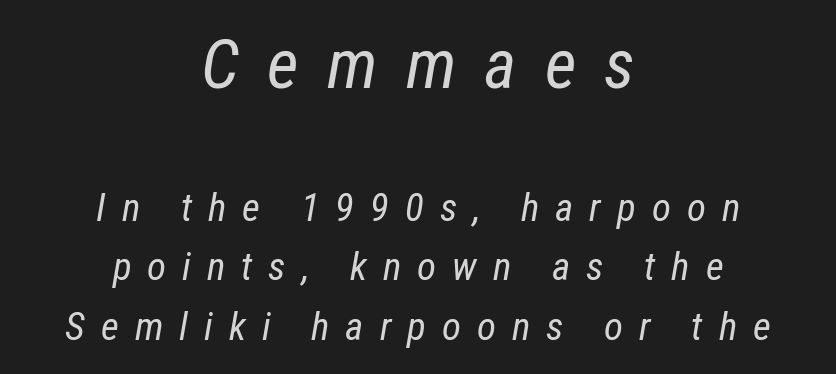
{"italic": "yes", "lean": "right", "slant_degrees": 12, "bold": "no", "weight": "regular", "width": "condensed", "stroke_contrast": "low", "x_height": "medium", "monospaced": "no", "underline": "no", "align": "center", "line_spacing": "normal", "line_spacing_ratio": 1.53, "letter_spacing": "wide", "letter_spacing_em": 0.41, "larger_block": "first", "size_ratio": 1.77, "glyph_px": 69}
